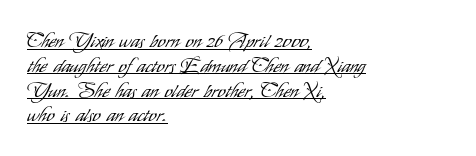
Q: Is the text bold? A: No.
Q: Is the text italic (slanted)? A: Yes.
Q: Is the text underlined? A: Yes.
Q: How is the paragraph aligned? A: Left-aligned.
Q: Is the spacing between letters normal or unusually wide? A: Normal.
